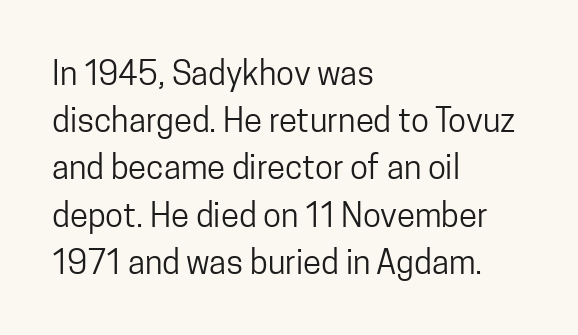
{"serif": "no", "italic": "no", "bold": "no", "weight": "regular", "width": "condensed", "stroke_contrast": "low", "x_height": "medium", "monospaced": "no", "underline": "no", "align": "left", "line_spacing": "normal", "line_spacing_ratio": 1.43, "letter_spacing": "normal", "letter_spacing_em": 0.0, "glyph_px": 33}
